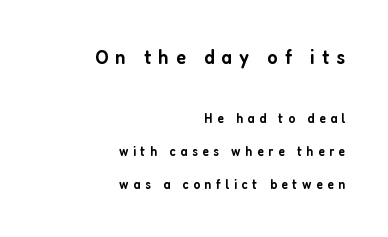
Q: Is the text bold? A: Semi-bold.
Q: Is the text italic (slanted)? A: No, it is upright.
Q: Is the text underlined? A: No.
Q: How is the paragraph aligned? A: Right-aligned.
Q: Is the spacing between letters normal or unusually wide? A: Unusually wide.
Q: Is the spacing between lines tight, normal or loose? A: Loose.
Q: Which block of text is set in a larger size, the first (top) or the second (bottom)? A: The first (top) one.
